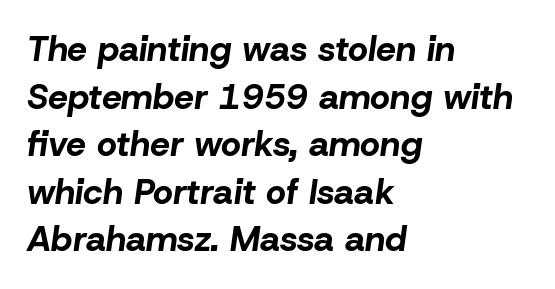
{"italic": "yes", "lean": "right", "slant_degrees": 8, "bold": "yes", "weight": "bold", "width": "normal", "stroke_contrast": "low", "x_height": "medium", "monospaced": "no", "underline": "no", "align": "left", "line_spacing": "normal", "line_spacing_ratio": 1.36, "letter_spacing": "normal", "letter_spacing_em": 0.0, "glyph_px": 35}
